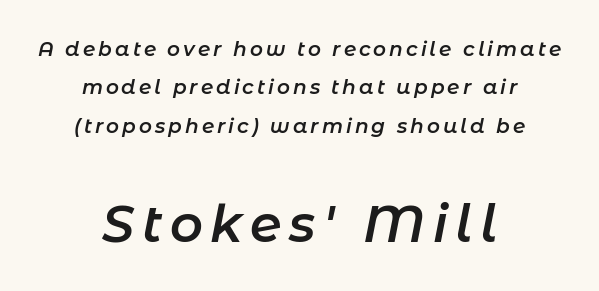
{"italic": "yes", "lean": "right", "slant_degrees": 11, "bold": "semi", "weight": "semibold", "width": "normal", "stroke_contrast": "low", "x_height": "medium", "monospaced": "no", "underline": "no", "align": "center", "line_spacing": "loose", "line_spacing_ratio": 1.92, "larger_block": "second", "size_ratio": 2.55, "glyph_px": 51}
